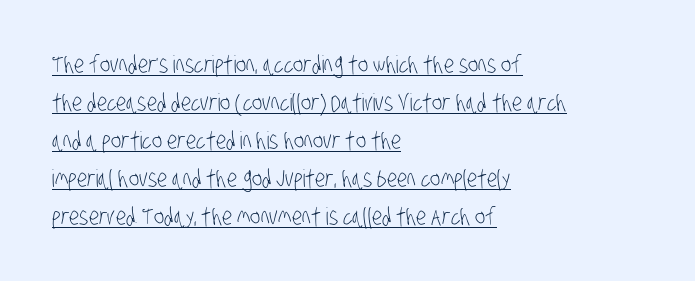
The image shows 24 px text type; set left-aligned, normal line spacing (1.58x), normal letter spacing, underlined.
